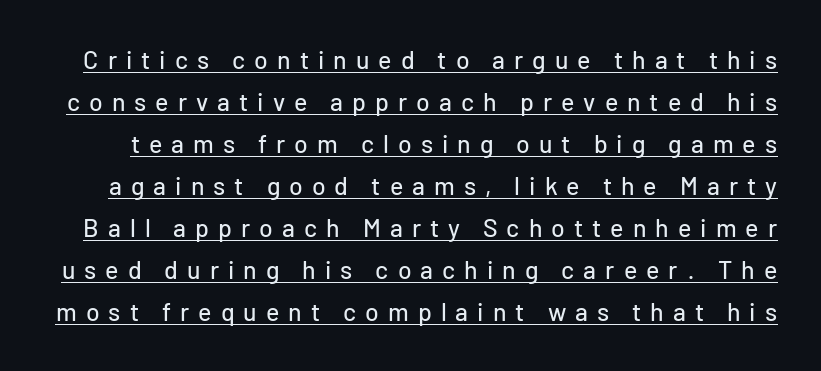
Q: Is the text italic (slanted)? A: No, it is upright.
Q: Is the text underlined? A: Yes.
Q: Is the spacing between letters normal or unusually wide? A: Unusually wide.
Q: Is the spacing between lines tight, normal or loose? A: Normal.
